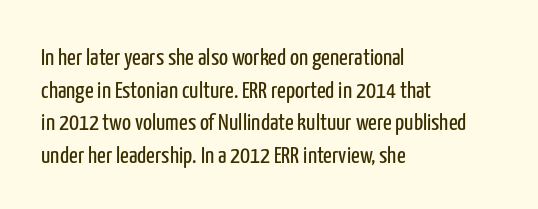
Q: Is the text bold? A: No.
Q: Is the text italic (slanted)? A: No, it is upright.
Q: Is the text underlined? A: No.
Q: How is the paragraph aligned? A: Left-aligned.
Q: Is the spacing between letters normal or unusually wide? A: Normal.
Q: Is the spacing between lines tight, normal or loose? A: Normal.
